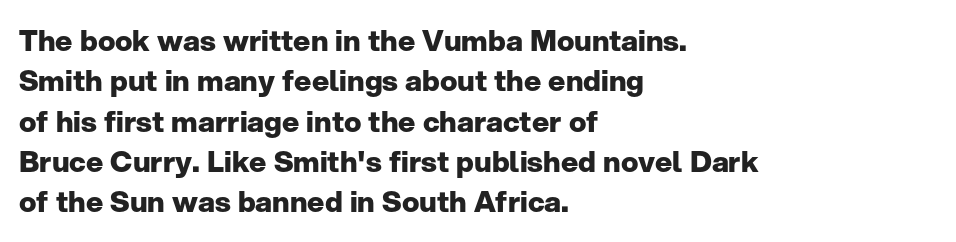
Tall strokes in this sample are plumb rather than angled. Do the characters align in a grid? No, the font is proportional. In terms of leading, this rendering sits right in the middle. Check under the words: just untouched page.
